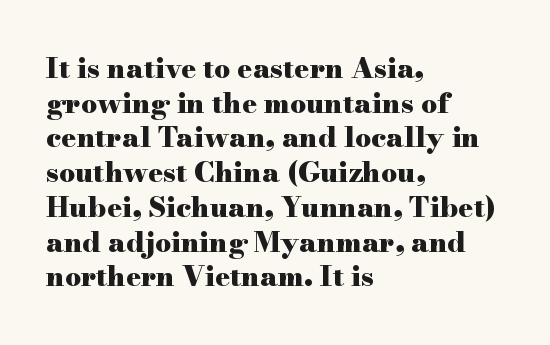
The image shows 28 px heavy, wide serif type, upright; set left-aligned, line spacing 1.24x, normal letter spacing, not underlined; high stroke contrast and a small x-height.
